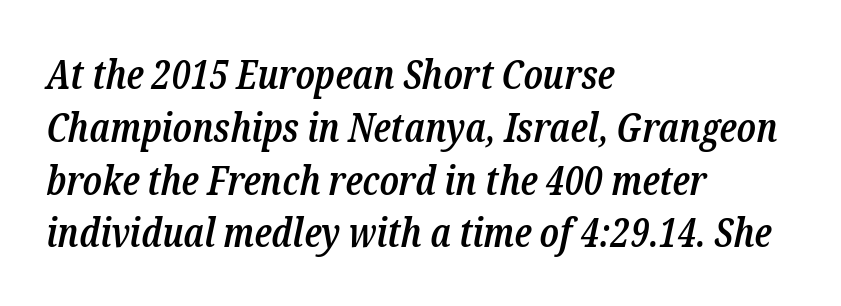
Think of a printed novel: that variable character pitch is what you see here. Alignment: flush left. The letters are slanted; this is an italic face. The tracking reads as untouched default to a designer's eye. The face used here is seriffed, in the tradition of book romans.
